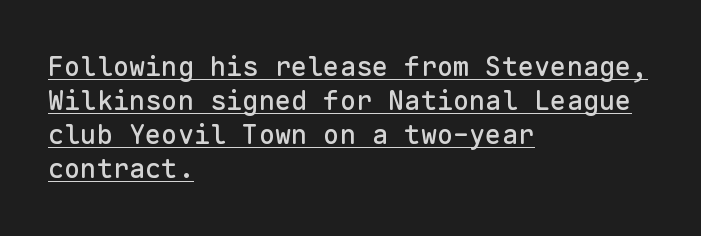
The image shows 27 px text type, upright; set left-aligned, normal line spacing (1.26x), normal letter spacing, underlined.
